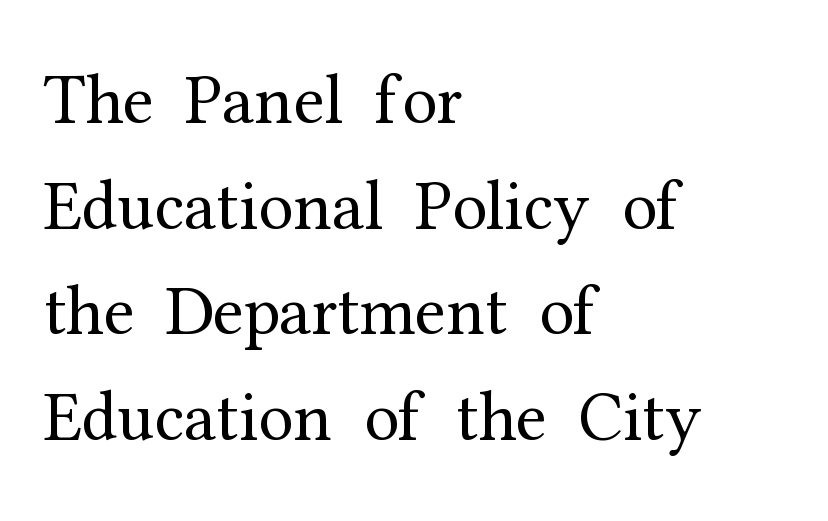
{"serif": "yes", "italic": "no", "bold": "no", "weight": "regular", "width": "normal", "stroke_contrast": "medium", "x_height": "medium", "monospaced": "no", "underline": "no", "align": "left", "line_spacing": "normal", "line_spacing_ratio": 1.51, "letter_spacing": "normal", "letter_spacing_em": 0.0, "glyph_px": 70}
